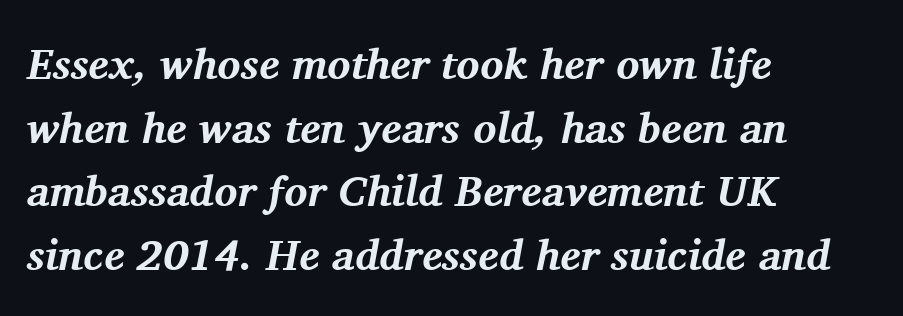
The image shows 43 px bold serif type, italic (leaning right); set left-aligned, normal line spacing (1.48x), normal letter spacing, not underlined; medium stroke contrast and a medium x-height.
